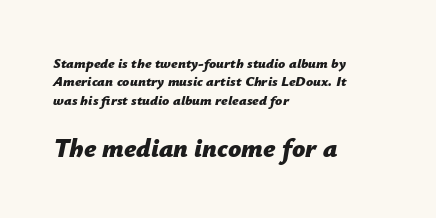
{"italic": "yes", "lean": "right", "slant_degrees": 12, "bold": "yes", "underline": "no", "align": "left", "line_spacing": "normal", "line_spacing_ratio": 1.31, "letter_spacing": "normal", "letter_spacing_em": 0.0, "larger_block": "second", "size_ratio": 1.86, "glyph_px": 26}
